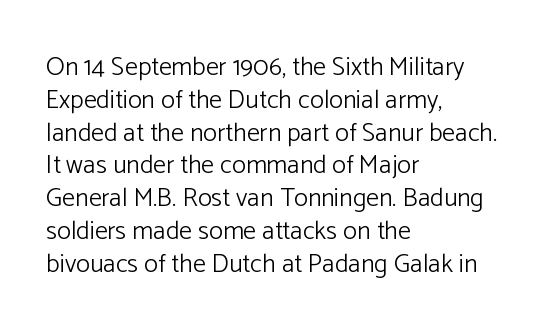
Check the space under the baseline: it is left empty. Posture: upright roman. Is the type heavy? It reads as light-to-regular instead. One-word summary of the alignment: left. The line-height multiplier appears to be the usual default.
